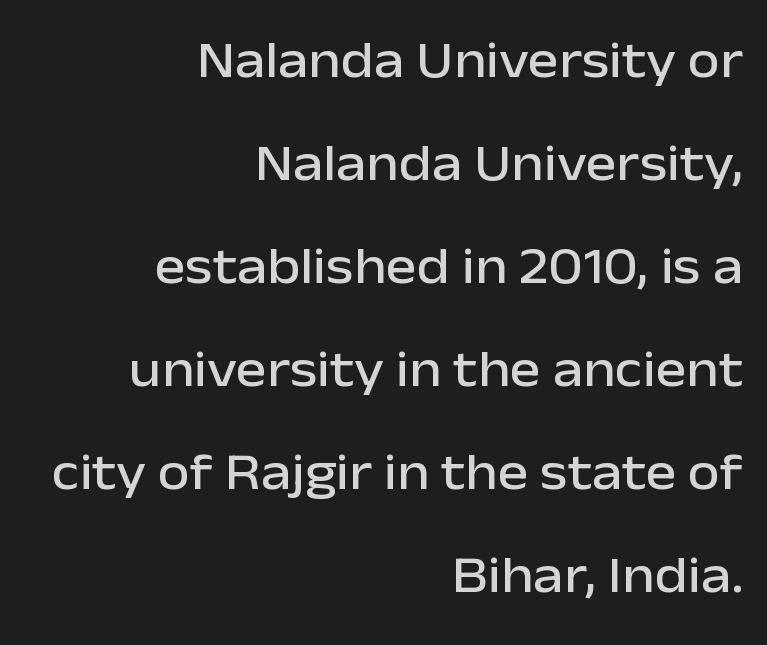
The face used here is proportionally spaced, like ordinary book or web type. The specimen reads as upright at a glance. Does the type have serifs? No, each stem ends abruptly. Here the glyphs are tracked normally, forming tight word shapes. No word sits above an underline. The leading is generous, giving the passage an open texture.
